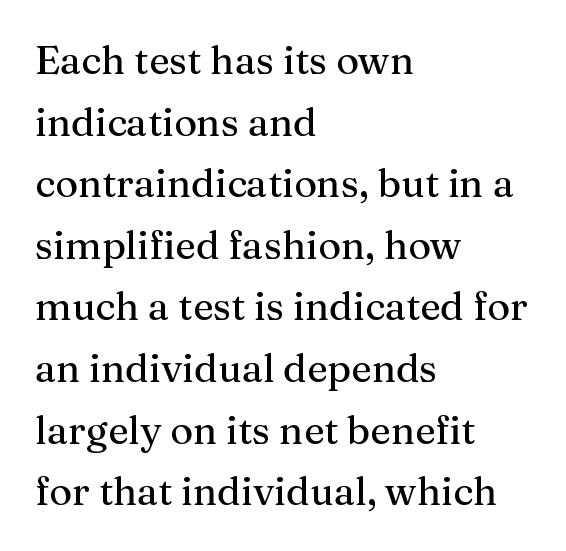
The image shows 39 px serif type, upright; set left-aligned, normal line spacing (1.58x), normal letter spacing, not underlined; medium stroke contrast and a medium x-height.
